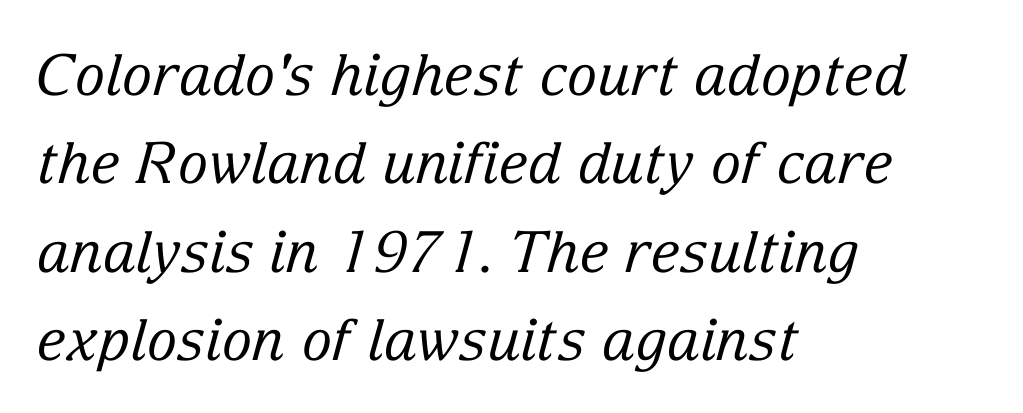
The image shows 57 px regular-weight serif type, italic (leaning right); set left-aligned, normal line spacing (1.55x), normal letter spacing, not underlined; low stroke contrast and a medium x-height.
